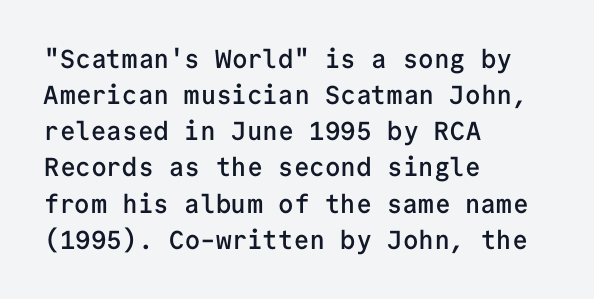
The image shows 26 px text type, upright; set left-aligned, normal line spacing (1.39x), normal letter spacing, not underlined.
